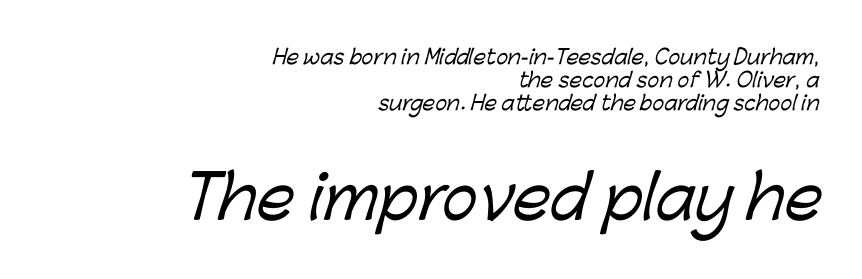
These lines are set flush right with a ragged left edge. Think of a printed novel: that variable character pitch is what you see here. The passage shown has conventional tracking throughout. Honestly, the rows look squashed on top of each other.
